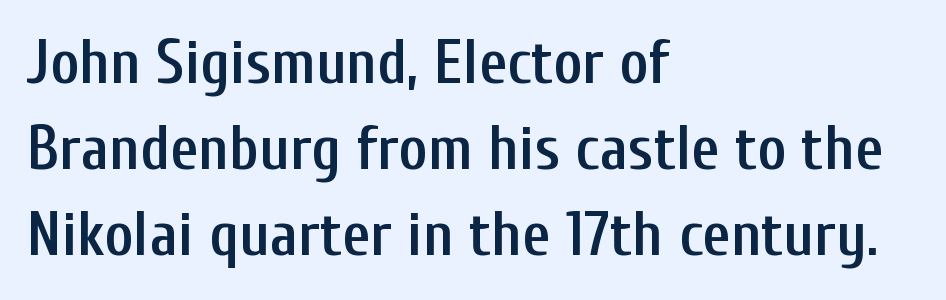
The image shows 62 px semibold, condensed sans-serif type, upright; set left-aligned, normal line spacing (1.39x), normal letter spacing, not underlined; low stroke contrast and a medium x-height.
